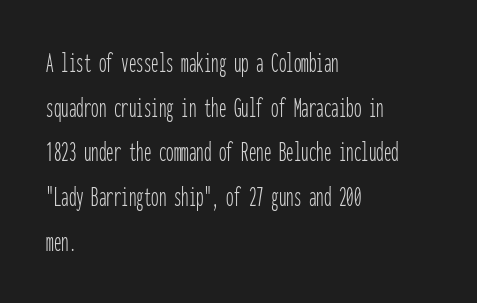
Q: Is the text bold? A: No.
Q: Is the text italic (slanted)? A: No, it is upright.
Q: Is the typeface a serif or a sans-serif typeface? A: Sans-serif.
Q: Is the text underlined? A: No.
Q: How is the paragraph aligned? A: Left-aligned.
Q: Is the spacing between letters normal or unusually wide? A: Normal.
Q: Is the spacing between lines tight, normal or loose? A: Normal.
Q: Width (condensed, normal, or wide)? A: Condensed.
Q: Stroke contrast? A: Low.
Q: x-height? A: Medium.
Q: Monospaced? A: Yes.
